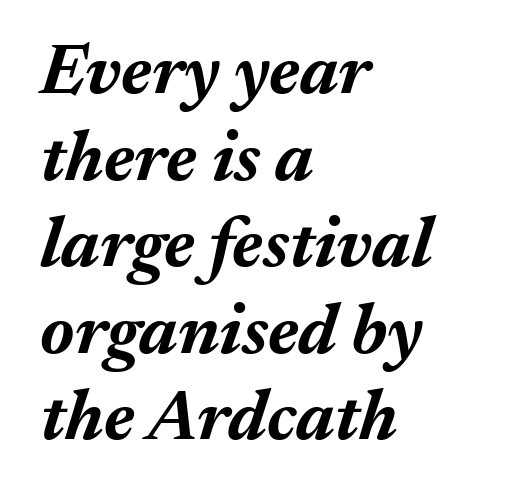
Q: Is the text bold? A: Yes.
Q: Is the text italic (slanted)? A: Yes, it leans right by about 17 degrees.
Q: Is the text underlined? A: No.
Q: How is the paragraph aligned? A: Left-aligned.
Q: Is the spacing between letters normal or unusually wide? A: Normal.
Q: Width (condensed, normal, or wide)? A: Normal.
Q: Stroke contrast? A: Medium.
Q: x-height? A: Medium.
Q: Monospaced? A: No.
